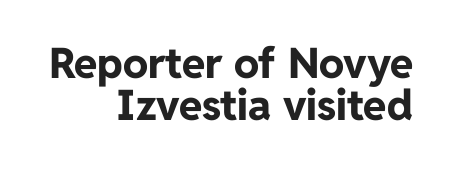
The image shows 42 px bold sans-serif type, upright; set right-aligned, tight line spacing (1.01x), normal letter spacing, not underlined; low stroke contrast and a medium x-height.
